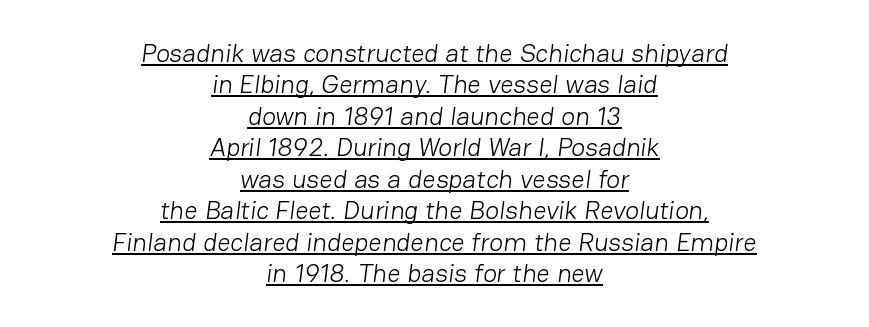
{"bold": "no", "underline": "yes", "align": "center", "line_spacing_ratio": 1.21, "letter_spacing": "normal", "letter_spacing_em": 0.0, "glyph_px": 26}
